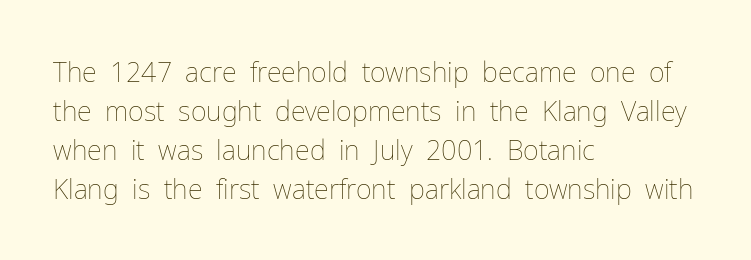
{"italic": "no", "bold": "no", "underline": "no", "align": "left", "line_spacing": "normal", "line_spacing_ratio": 1.44, "letter_spacing": "normal", "letter_spacing_em": 0.0, "glyph_px": 27}
